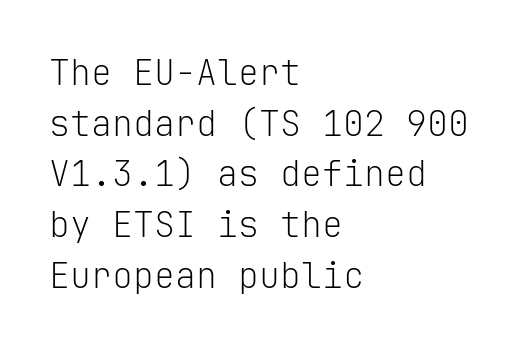
Italic: no, the glyphs are upright roman. This block has exactly the height ordinary leading produces. The letters march in equal steps, a hallmark of fixed-pitch type. A light-to-regular cut is what we see here.
